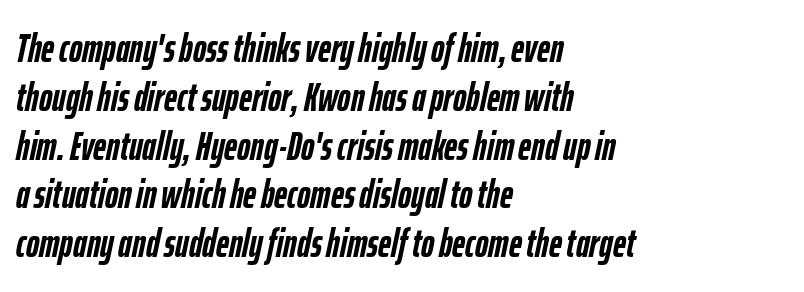
Q: Is the text bold? A: Yes.
Q: Is the text italic (slanted)? A: Yes, it leans right by about 12 degrees.
Q: Is the text underlined? A: No.
Q: How is the paragraph aligned? A: Left-aligned.
Q: Is the spacing between letters normal or unusually wide? A: Normal.
Q: Width (condensed, normal, or wide)? A: Condensed.
Q: Stroke contrast? A: Low.
Q: x-height? A: Medium.
Q: Monospaced? A: No.
